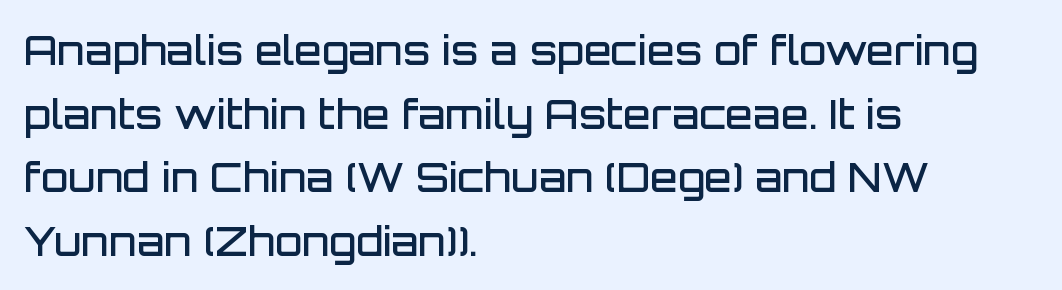
Q: Is the text bold? A: Semi-bold.
Q: Is the text italic (slanted)? A: No, it is upright.
Q: Is the typeface a serif or a sans-serif typeface? A: Sans-serif.
Q: Is the text underlined? A: No.
Q: How is the paragraph aligned? A: Left-aligned.
Q: Is the spacing between letters normal or unusually wide? A: Normal.
Q: Is the spacing between lines tight, normal or loose? A: Normal.
Q: Width (condensed, normal, or wide)? A: Normal.
Q: Stroke contrast? A: Low.
Q: x-height? A: Large.
Q: Monospaced? A: No.
